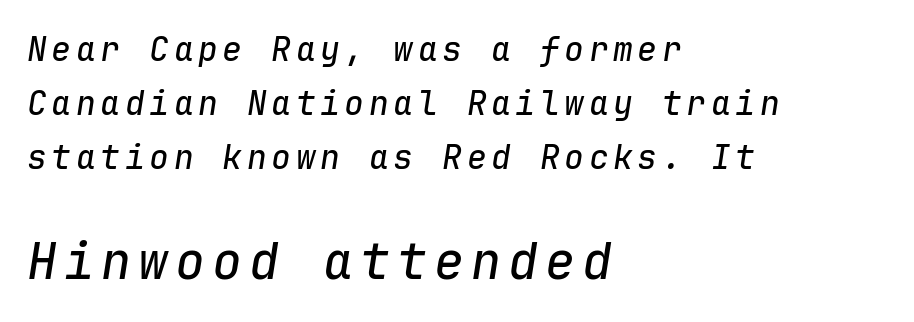
The image shows 50 px text type, italic (leaning right), monospaced; set left-aligned, normal line spacing (1.63x), not underlined; the second (bottom) block is 1.52x larger; low stroke contrast and a medium x-height.
